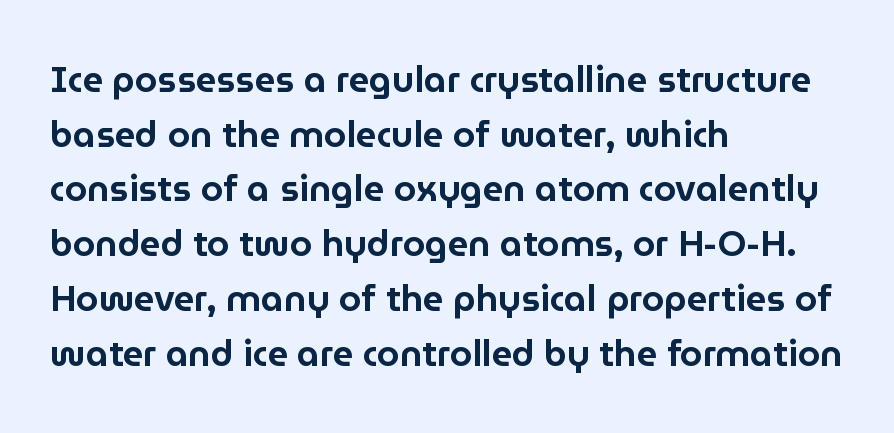
Q: Is the text italic (slanted)? A: No, it is upright.
Q: Is the typeface a serif or a sans-serif typeface? A: Sans-serif.
Q: Is the text underlined? A: No.
Q: How is the paragraph aligned? A: Left-aligned.
Q: Is the spacing between letters normal or unusually wide? A: Normal.
Q: Is the spacing between lines tight, normal or loose? A: Normal.
Q: Width (condensed, normal, or wide)? A: Normal.
Q: Stroke contrast? A: Low.
Q: x-height? A: Medium.
Q: Monospaced? A: No.
